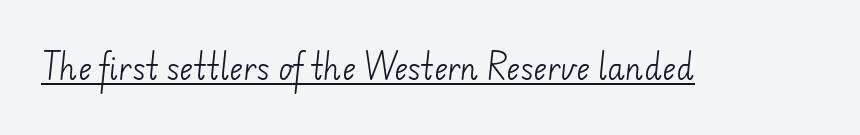
{"serif": "no", "bold": "no", "weight": "light", "width": "normal", "stroke_contrast": "low", "x_height": "small", "monospaced": "no", "underline": "yes", "letter_spacing": "normal", "letter_spacing_em": 0.0, "glyph_px": 29}
